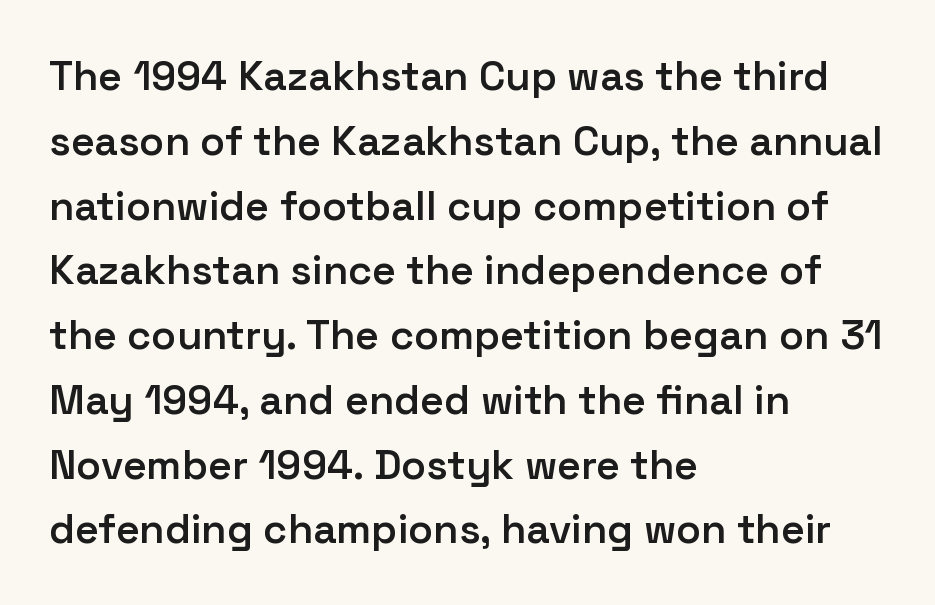
Observe the ordinary spacing: letters are neighbours, not strangers. The passage shown is semibold, sitting just below true bold. A classic flush-left, rag-right setting is used for this passage. This rendering employs a face without finishing strokes, i.e., a sans-serif. Upright lettering throughout.
